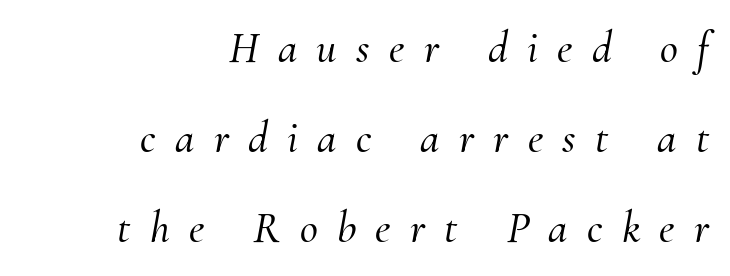
Tall strokes in this sample are angled rather than plumb. Each line ends at the same right margin while the left side varies. Font category for this specimen: serif. Tracking value appears strongly positive — letters spread wide.
